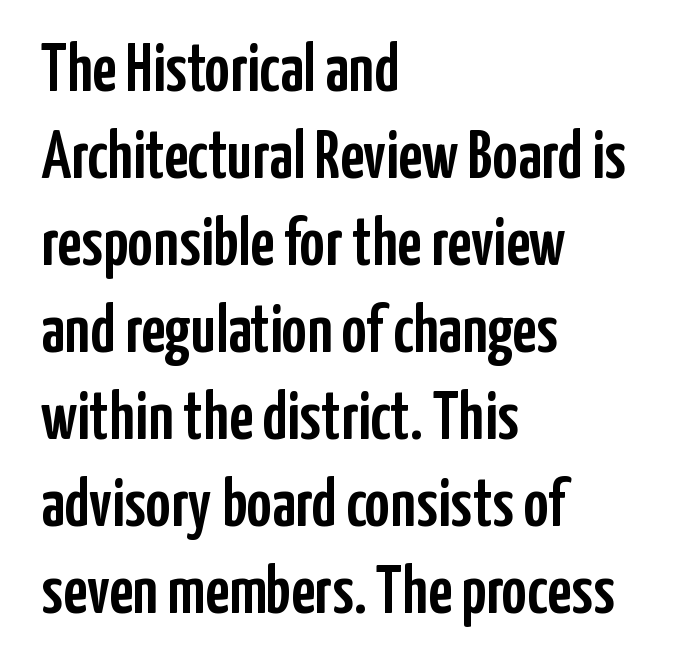
Q: Is the text italic (slanted)? A: No, it is upright.
Q: Is the typeface a serif or a sans-serif typeface? A: Sans-serif.
Q: Is the text underlined? A: No.
Q: How is the paragraph aligned? A: Left-aligned.
Q: Is the spacing between letters normal or unusually wide? A: Normal.
Q: Is the spacing between lines tight, normal or loose? A: Normal.
Q: Width (condensed, normal, or wide)? A: Condensed.
Q: Stroke contrast? A: Low.
Q: x-height? A: Medium.
Q: Monospaced? A: No.
